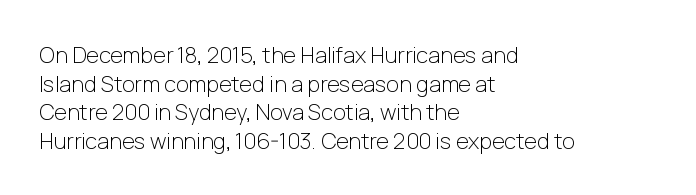
The image shows 22 px text type, upright; set left-aligned, normal line spacing (1.3x), normal letter spacing, not underlined.
